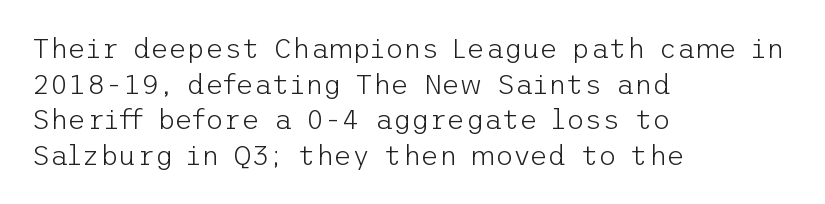
Q: Is the text bold? A: No.
Q: Is the text italic (slanted)? A: No, it is upright.
Q: Is the typeface a serif or a sans-serif typeface? A: Sans-serif.
Q: Is the text underlined? A: No.
Q: How is the paragraph aligned? A: Left-aligned.
Q: Is the spacing between letters normal or unusually wide? A: Normal.
Q: Is the spacing between lines tight, normal or loose? A: Normal.
Q: Width (condensed, normal, or wide)? A: Normal.
Q: Stroke contrast? A: Low.
Q: x-height? A: Medium.
